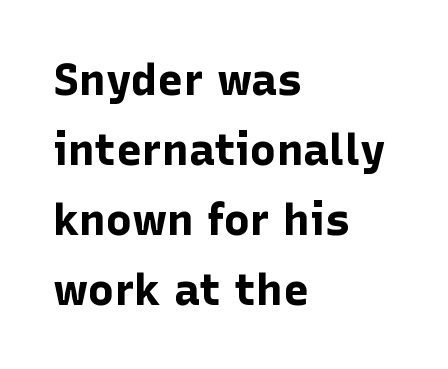
The image shows 44 px bold sans-serif type, upright; set left-aligned, normal line spacing (1.59x), normal letter spacing, not underlined; low stroke contrast and a medium x-height.
